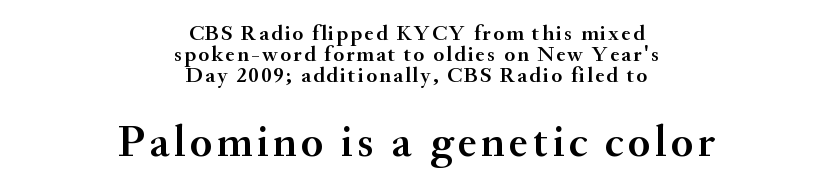
{"serif": "yes", "italic": "no", "width": "normal", "stroke_contrast": "medium", "x_height": "small", "monospaced": "no", "underline": "no", "align": "center", "line_spacing": "tight", "line_spacing_ratio": 0.96, "larger_block": "second", "size_ratio": 2.05, "glyph_px": 45}
